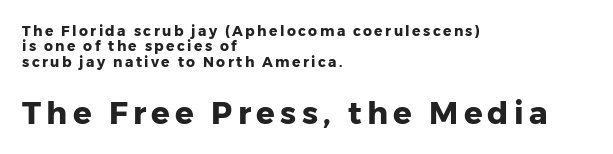
The face used here has the dense, thick strokes of a bold. One-word summary of the alignment: left. Tightly led — the rows are bunched. It's the straight-up-and-down kind of type. Is the lower block the larger one? Yes — the lower block carries the bigger type. Type without underlining.
